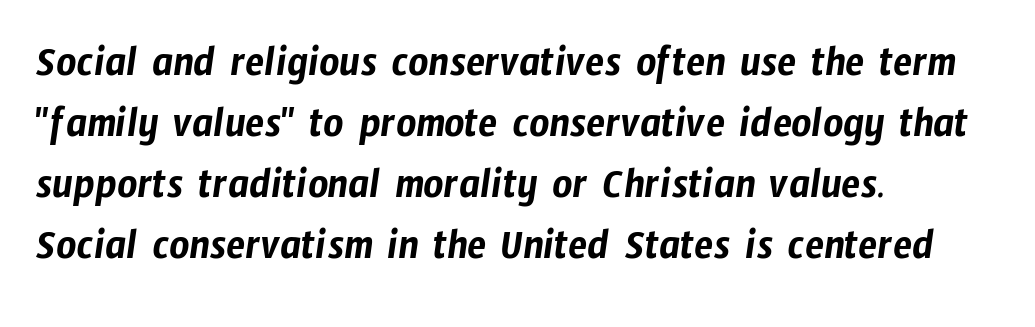
Each new line begins a customary step beneath the previous one. The face used here is proportionally spaced, like ordinary book or web type. A student would call this left alignment; a typographer would say flush left, rag right. The passage shown has conventional tracking throughout. Does the type have serifs? No, each stem ends abruptly. The glyphs are unaccompanied by any horizontal stroke below them.
